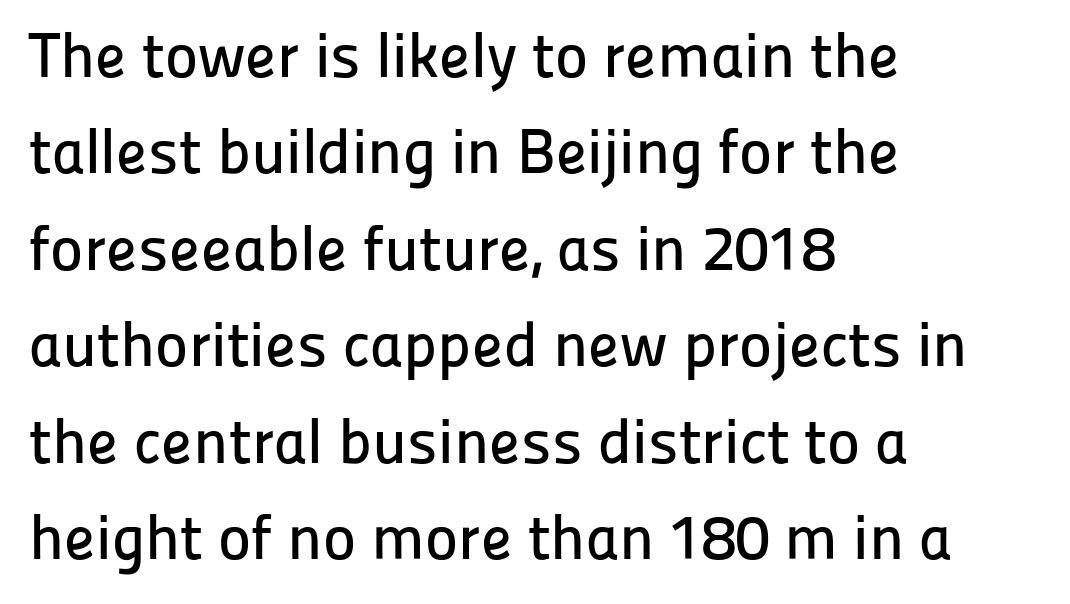
The image shows 63 px sans-serif type, upright; set left-aligned, normal line spacing (1.53x), normal letter spacing, not underlined; low stroke contrast and a medium x-height.
